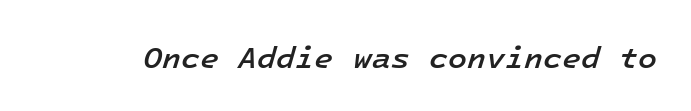
{"italic": "yes", "lean": "right", "slant_degrees": 16, "bold": "semi", "weight": "semibold", "width": "normal", "stroke_contrast": "low", "x_height": "medium", "monospaced": "yes", "underline": "no", "letter_spacing": "normal", "letter_spacing_em": 0.0, "glyph_px": 31}
